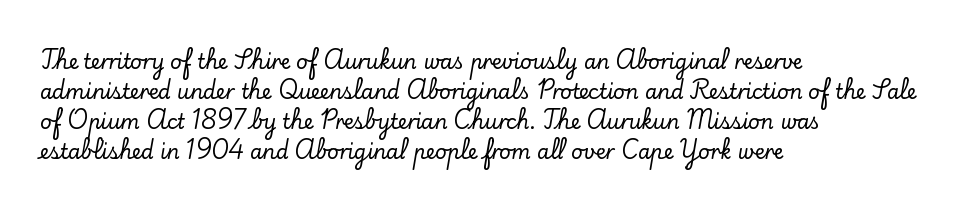
{"underline": "no", "align": "left", "line_spacing": "normal", "line_spacing_ratio": 1.5, "letter_spacing": "normal", "letter_spacing_em": 0.0, "glyph_px": 20}
